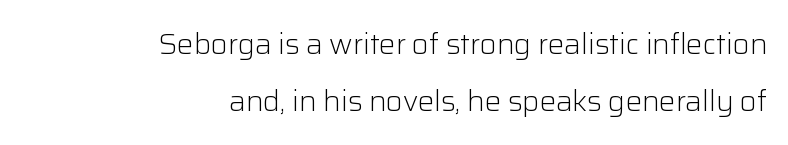
The image shows 29 px light sans-serif type, upright; set right-aligned, loose line spacing (1.95x), normal letter spacing, not underlined; low stroke contrast and a medium x-height.
